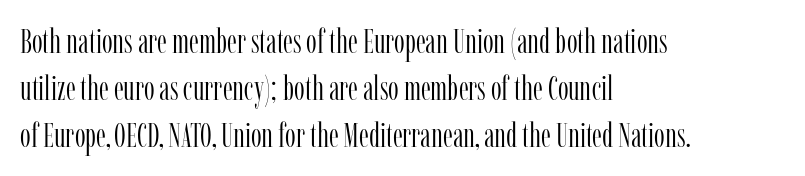
The image shows 34 px light, condensed serif type, upright; set left-aligned, normal line spacing (1.38x), normal letter spacing, not underlined; low stroke contrast and a medium x-height.
